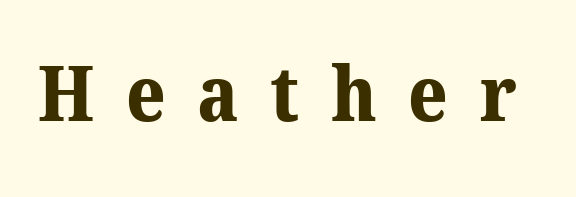
Q: Is the text bold? A: Yes.
Q: Is the typeface a serif or a sans-serif typeface? A: Serif.
Q: Is the text underlined? A: No.
Q: Is the spacing between letters normal or unusually wide? A: Unusually wide.
Q: Width (condensed, normal, or wide)? A: Normal.
Q: Stroke contrast? A: Medium.
Q: x-height? A: Medium.
Q: Monospaced? A: No.
